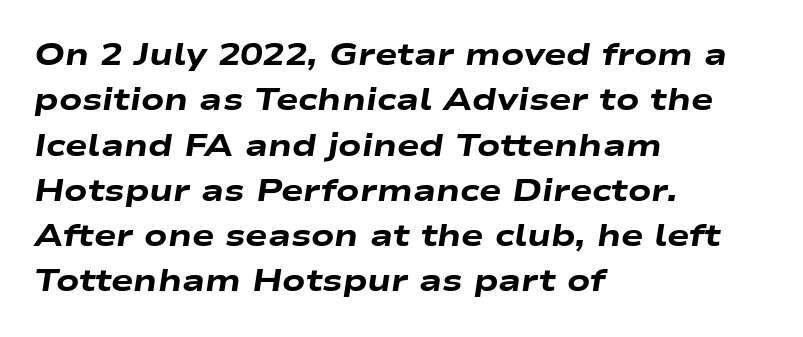
Does the lettering tilt? It does — this is italic. How heavy is the stroke? Heavy — this is a bold. Reading down the block, your eye returns to a fixed left position each line. These lines are rendered in a variable-pitch font. Notice how descenders clear the ascenders below comfortably — that's standard leading. Underlining? Definitely not there.
